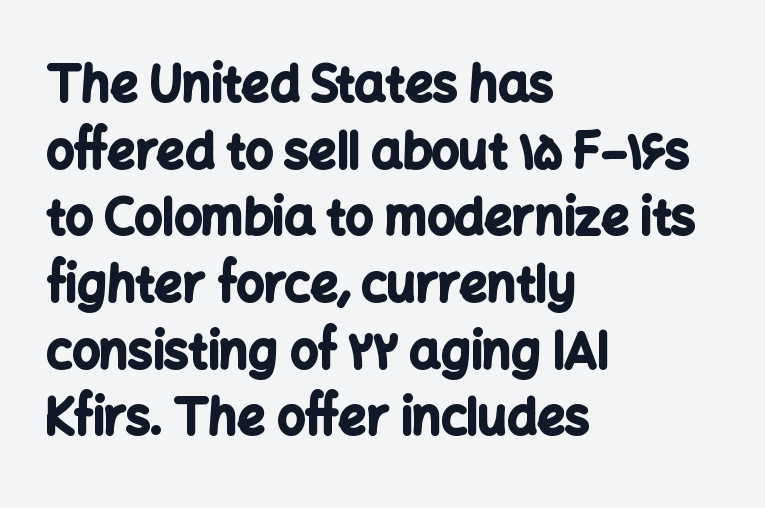
Each letter's strokes conclude bluntly, with no projecting serifs. Vertical spacing — default. Teacher's note: observe the even left margin — that is flush-left alignment. These words are printed bold, with thick strokes throughout.
